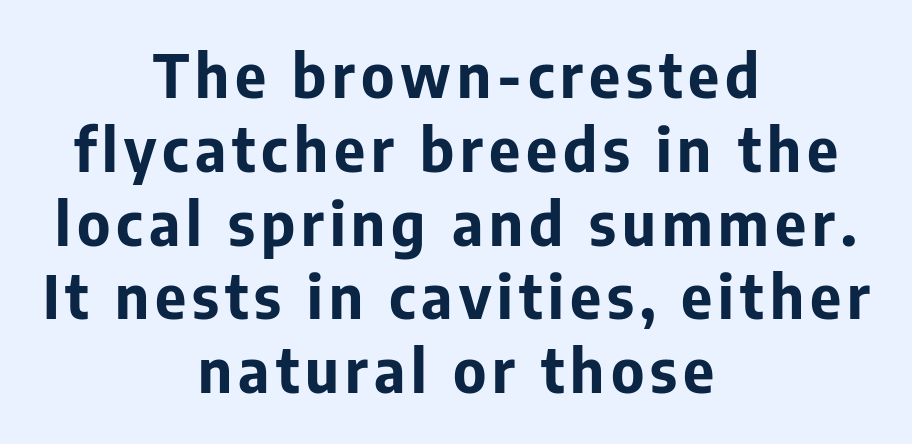
Q: Is the text bold? A: Yes.
Q: Is the text italic (slanted)? A: No, it is upright.
Q: Is the typeface a serif or a sans-serif typeface? A: Sans-serif.
Q: Is the text underlined? A: No.
Q: How is the paragraph aligned? A: Centered.
Q: Width (condensed, normal, or wide)? A: Normal.
Q: Stroke contrast? A: Low.
Q: x-height? A: Medium.
Q: Monospaced? A: No.
